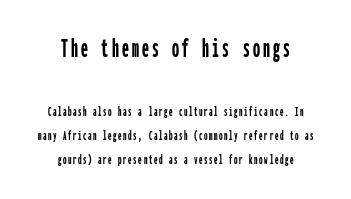
The letters in the upper block stand taller than those in the block below. Beneath every word, the page is bare. Quick note: not italic, upright. Spacing verdict: monospaced, one width for all characters. If you folded the block vertically in half, each line would mirror itself in length.
